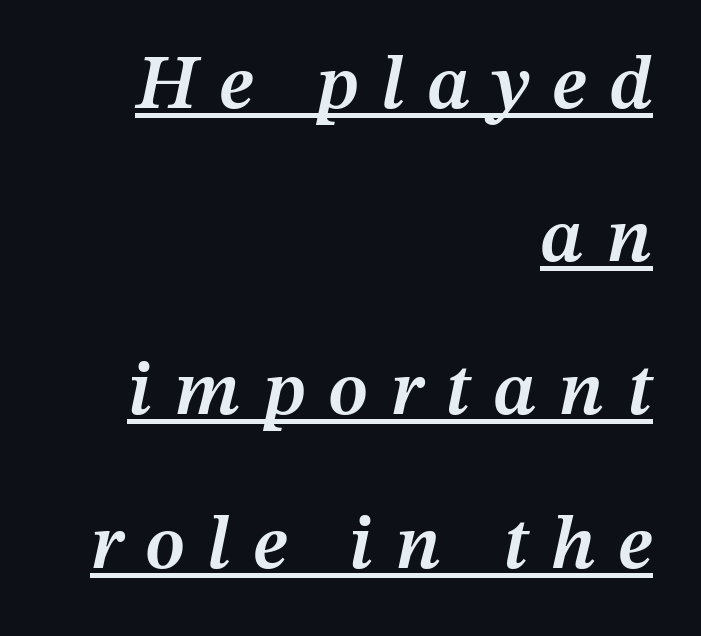
Q: Is the text bold? A: Semi-bold.
Q: Is the text italic (slanted)? A: Yes, it leans right by about 12 degrees.
Q: Is the text underlined? A: Yes.
Q: How is the paragraph aligned? A: Right-aligned.
Q: Is the spacing between letters normal or unusually wide? A: Unusually wide.
Q: Is the spacing between lines tight, normal or loose? A: Loose.
Q: Width (condensed, normal, or wide)? A: Normal.
Q: Stroke contrast? A: Medium.
Q: x-height? A: Medium.
Q: Monospaced? A: No.
